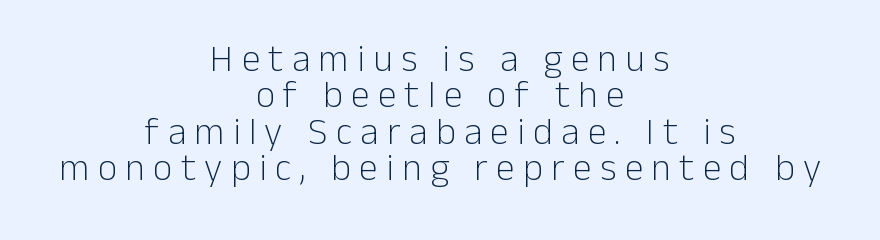
Designer's note — italics off, roman on. The letters look calm and open, with moderate or lighter stems. Caption: expanded tracking, letters set apart. Each row of text sits above clean, open space. Vertically, the passage feels compressed, each row crowding the next. The text block is weighted toward neither margin, spreading evenly from the middle.
